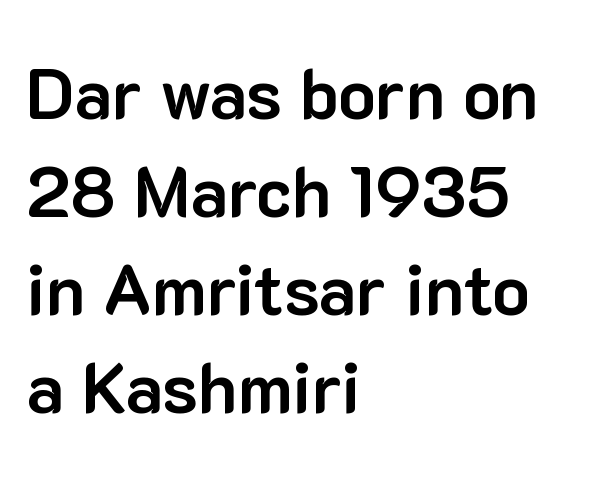
{"serif": "no", "italic": "no", "bold": "yes", "weight": "bold", "width": "normal", "stroke_contrast": "low", "x_height": "medium", "monospaced": "no", "underline": "no", "align": "left", "line_spacing": "normal", "line_spacing_ratio": 1.4, "letter_spacing": "normal", "letter_spacing_em": 0.0, "glyph_px": 70}
